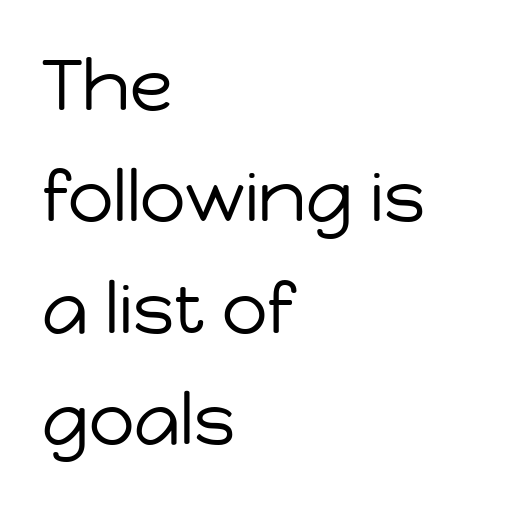
Q: Is the text bold? A: No.
Q: Is the text italic (slanted)? A: No, it is upright.
Q: Is the typeface a serif or a sans-serif typeface? A: Sans-serif.
Q: Is the text underlined? A: No.
Q: How is the paragraph aligned? A: Left-aligned.
Q: Is the spacing between letters normal or unusually wide? A: Normal.
Q: Is the spacing between lines tight, normal or loose? A: Normal.
Q: Width (condensed, normal, or wide)? A: Normal.
Q: Stroke contrast? A: Low.
Q: x-height? A: Medium.
Q: Monospaced? A: No.
